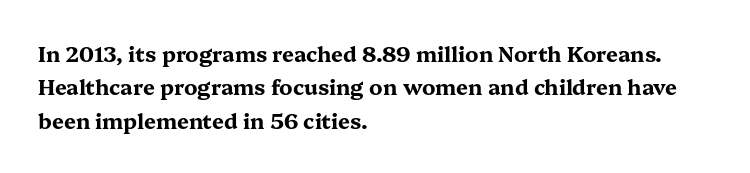
The image shows 21 px bold type, upright; set left-aligned, normal line spacing (1.59x), normal letter spacing, not underlined.
